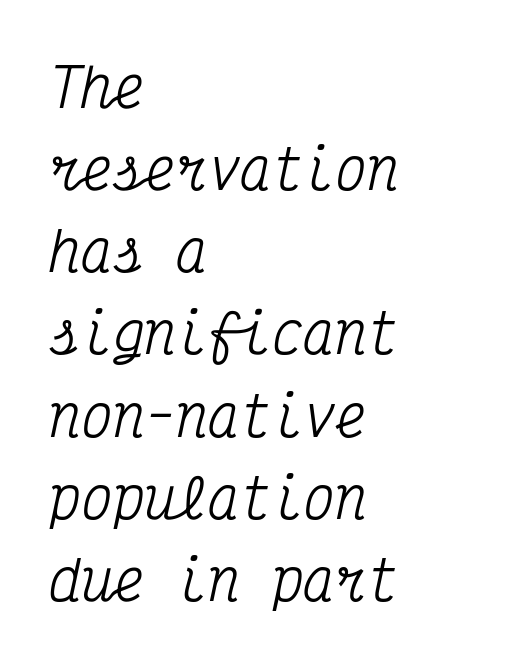
The image shows 53 px condensed serif type, italic (leaning right), monospaced; set left-aligned, normal line spacing (1.55x), normal letter spacing, not underlined; medium stroke contrast and a medium x-height.
